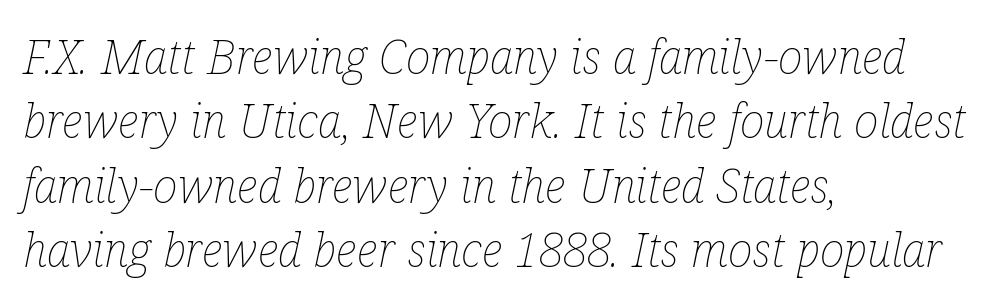
The image shows 47 px thin, condensed type, italic (leaning right); set left-aligned, normal line spacing (1.37x), normal letter spacing, not underlined; low stroke contrast and a medium x-height.
